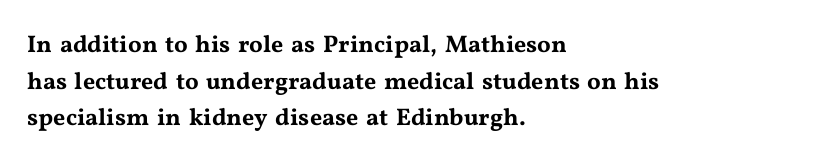
{"italic": "no", "underline": "no", "align": "left", "line_spacing": "normal", "line_spacing_ratio": 1.53, "letter_spacing": "normal", "letter_spacing_em": 0.0, "glyph_px": 24}
